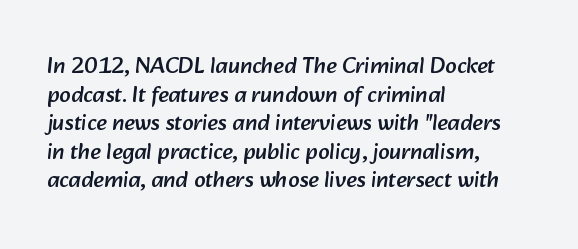
Q: Is the text underlined? A: No.
Q: How is the paragraph aligned? A: Left-aligned.
Q: Is the spacing between letters normal or unusually wide? A: Normal.
